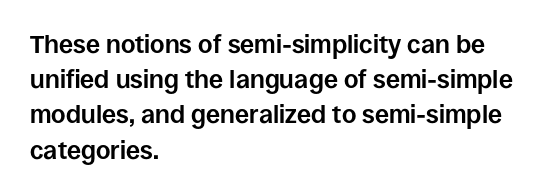
The image shows 25 px bold type, upright; set left-aligned, normal line spacing (1.41x), normal letter spacing, not underlined.
